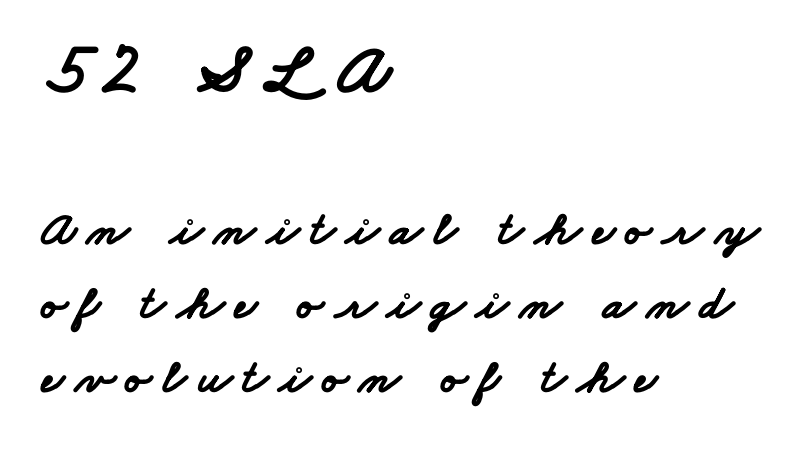
Q: Is the text bold? A: Yes.
Q: Is the typeface a serif or a sans-serif typeface? A: Sans-serif.
Q: Is the text underlined? A: No.
Q: How is the paragraph aligned? A: Left-aligned.
Q: Is the spacing between letters normal or unusually wide? A: Unusually wide.
Q: Is the spacing between lines tight, normal or loose? A: Normal.
Q: Which block of text is set in a larger size, the first (top) or the second (bottom)? A: The first (top) one.
Q: Width (condensed, normal, or wide)? A: Wide.
Q: Stroke contrast? A: Low.
Q: x-height? A: Small.
Q: Monospaced? A: No.
